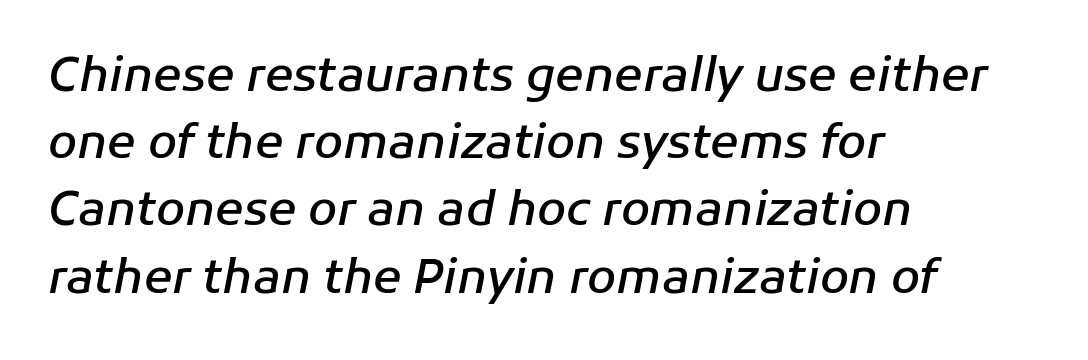
The image shows 47 px semibold type, italic (leaning right); set left-aligned, normal line spacing (1.43x), normal letter spacing, not underlined; low stroke contrast and a medium x-height.
